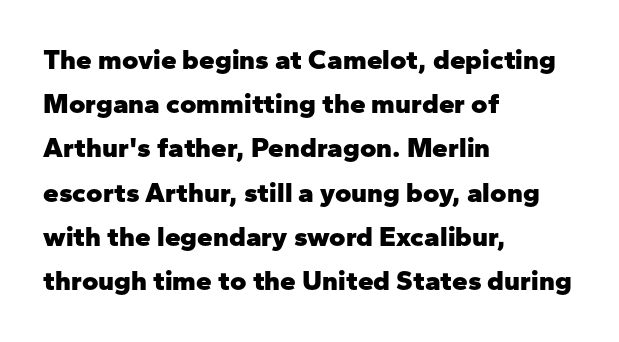
Characters follow at the spacing the type designer built in. Successive baselines arrive at the customary interval. These lines are rendered in a variable-pitch font. A student would call this left alignment; a typographer would say flush left, rag right. Clear beneath every line of the passage. The face used here is a sans, in the tradition of grotesques and geometrics.
